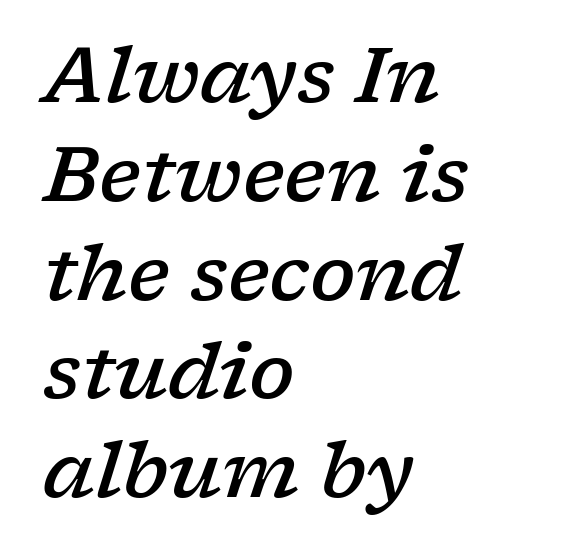
The paragraph shown leans on its left margin. Descender tails drop into unmarked territory. Regarding serifs, this sample has them. One glance says typical: line gaps are just what's usual.
